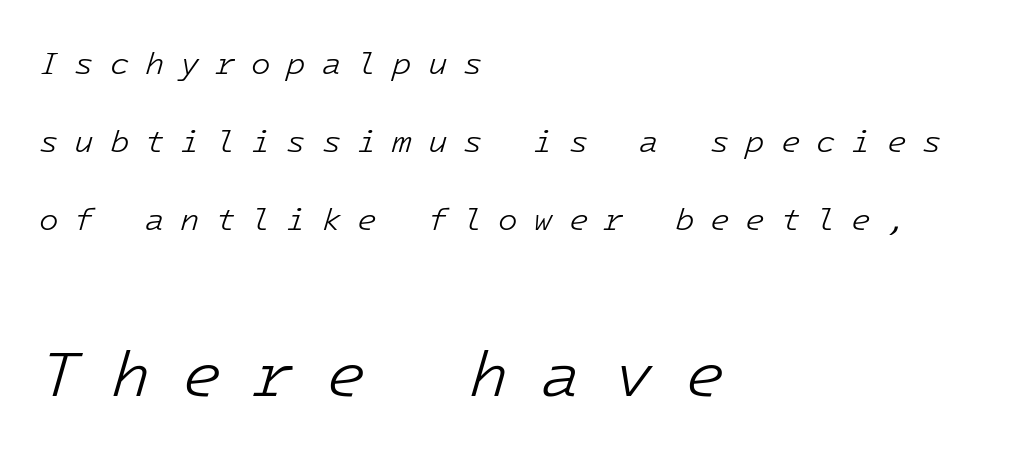
Q: Is the text bold? A: No.
Q: Is the text italic (slanted)? A: Yes, it leans right by about 16 degrees.
Q: Is the text underlined? A: No.
Q: How is the paragraph aligned? A: Left-aligned.
Q: Is the spacing between letters normal or unusually wide? A: Unusually wide.
Q: Is the spacing between lines tight, normal or loose? A: Loose.
Q: Which block of text is set in a larger size, the first (top) or the second (bottom)? A: The second (bottom) one.
Q: Width (condensed, normal, or wide)? A: Normal.
Q: Stroke contrast? A: Low.
Q: x-height? A: Medium.
